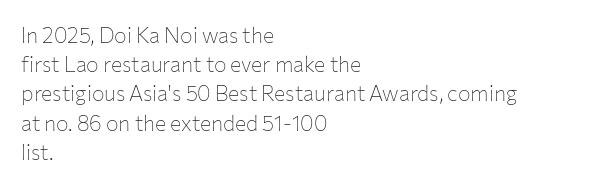
Tracking here is standard; glyphs follow each other at the usual distance. Heft: none added — not bold. These lines are set flush left with a ragged right edge. The letters stand straight up with perfectly vertical stems. Has an underline been added? It has not.
